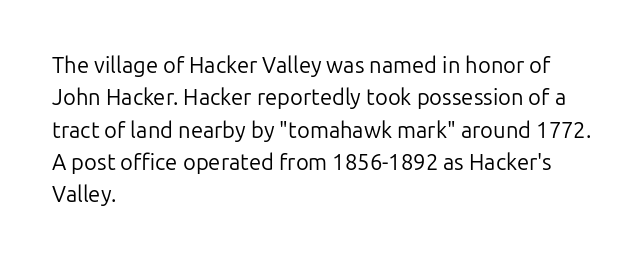
{"italic": "no", "bold": "no", "underline": "no", "align": "left", "line_spacing": "normal", "line_spacing_ratio": 1.47, "letter_spacing": "normal", "letter_spacing_em": 0.0, "glyph_px": 22}
